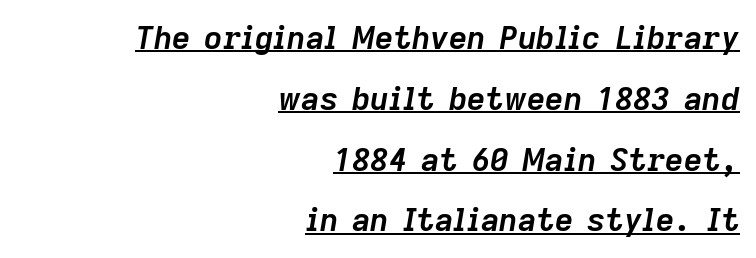
The image shows 32 px semibold type, italic (leaning right); set right-aligned, loose line spacing (1.9x), normal letter spacing, underlined; low stroke contrast and a medium x-height.
